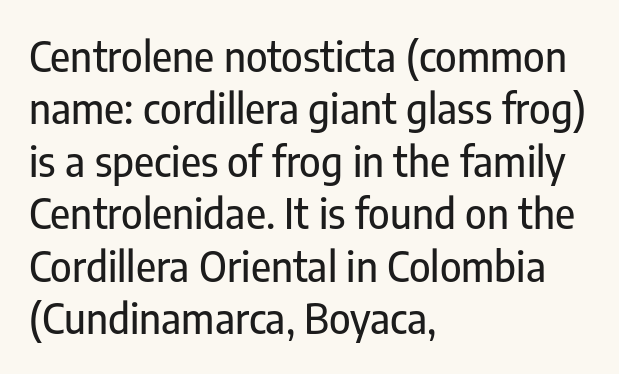
Baseline-to-baseline distance is the conventional proportion of letter height. Check under the words: just untouched page. This is the regular roman posture of the typeface. Line beginnings align vertically; line endings do not. No feet cap the strokes, marking this as sans-serif type. Compared with typical body copy, the letter spacing here is the same.
